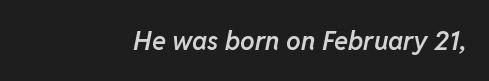
The image shows 26 px text type, italic (leaning right); set normal letter spacing, not underlined.
